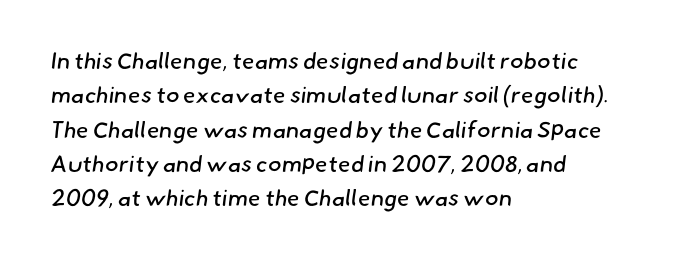
These lines sit exactly where default settings would place them. Layout note: lines flush left. The horizontal fit of the characters is conventional and even. The zone under the glyphs is completely vacant.
